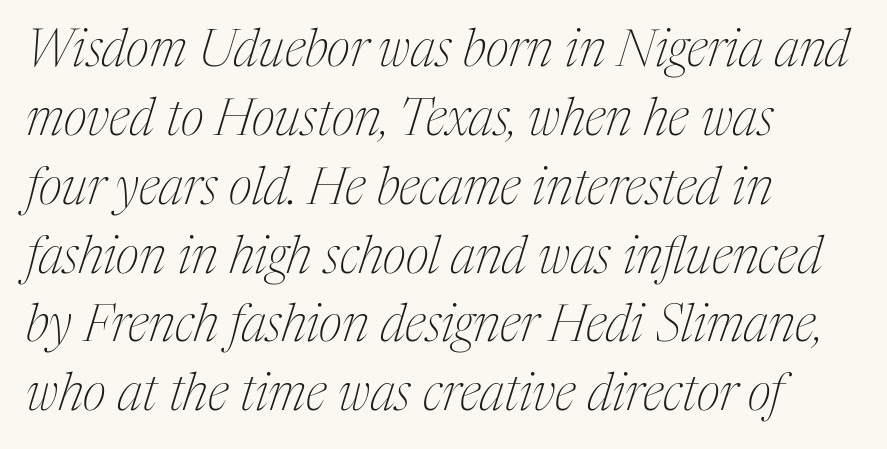
{"serif": "yes", "italic": "yes", "lean": "right", "slant_degrees": 17, "bold": "no", "weight": "thin", "width": "condensed", "stroke_contrast": "medium", "x_height": "medium", "monospaced": "no", "underline": "no", "align": "left", "line_spacing": "normal", "line_spacing_ratio": 1.35, "letter_spacing": "normal", "letter_spacing_em": 0.0, "glyph_px": 51}
